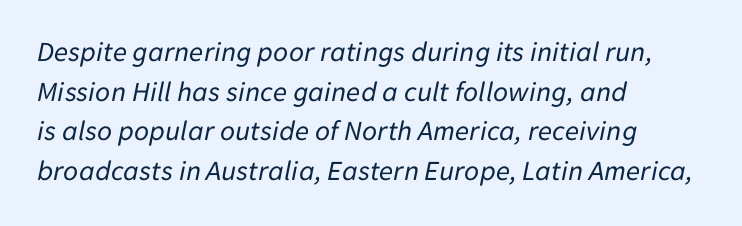
{"italic": "yes", "lean": "right", "slant_degrees": 11, "bold": "no", "weight": "regular", "width": "normal", "stroke_contrast": "low", "x_height": "medium", "monospaced": "no", "underline": "no", "align": "left", "line_spacing": "normal", "line_spacing_ratio": 1.37, "letter_spacing": "normal", "letter_spacing_em": 0.0, "glyph_px": 29}
